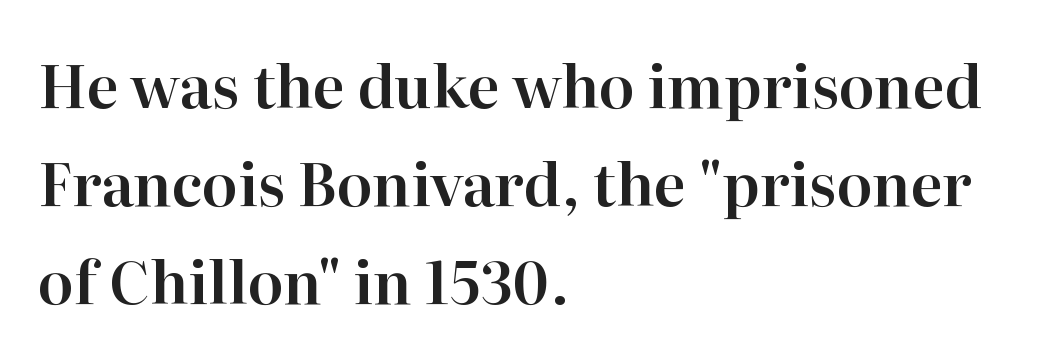
Classification — serif. Posture: vertical. Compared with typical body copy, the letter spacing here is the same. These lines are rendered in a variable-pitch font. Notice how descenders clear the ascenders below comfortably — that's standard leading. Any mark beneath the type? The region is blank.
